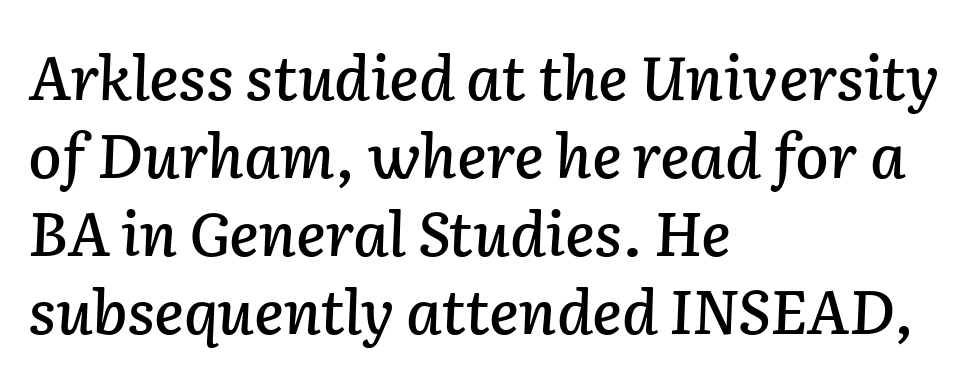
Q: Is the text italic (slanted)? A: Yes, it leans right by about 2 degrees.
Q: Is the text underlined? A: No.
Q: How is the paragraph aligned? A: Left-aligned.
Q: Is the spacing between letters normal or unusually wide? A: Normal.
Q: Is the spacing between lines tight, normal or loose? A: Normal.
Q: Width (condensed, normal, or wide)? A: Normal.
Q: Stroke contrast? A: Low.
Q: x-height? A: Medium.
Q: Monospaced? A: No.
